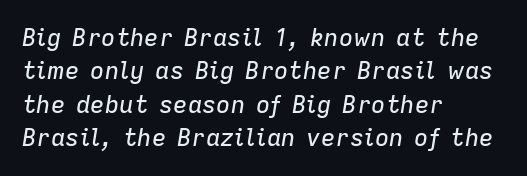
The image shows 24 px text type, italic (leaning right); set left-aligned, normal line spacing (1.39x), normal letter spacing, not underlined.
